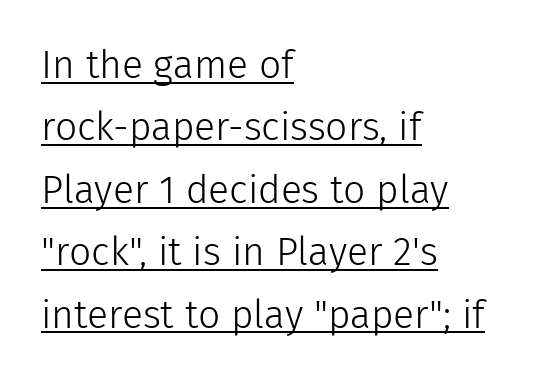
{"serif": "no", "italic": "no", "bold": "no", "weight": "light", "width": "normal", "stroke_contrast": "low", "x_height": "medium", "monospaced": "no", "underline": "yes", "align": "left", "line_spacing": "normal", "line_spacing_ratio": 1.6, "letter_spacing": "normal", "letter_spacing_em": 0.0, "glyph_px": 39}
